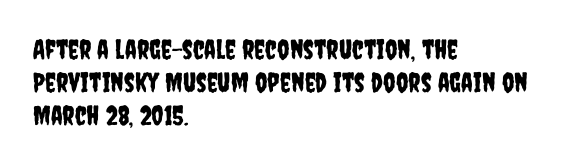
The image shows 27 px text type, upright; set left-aligned, line spacing 1.23x, normal letter spacing, not underlined.
